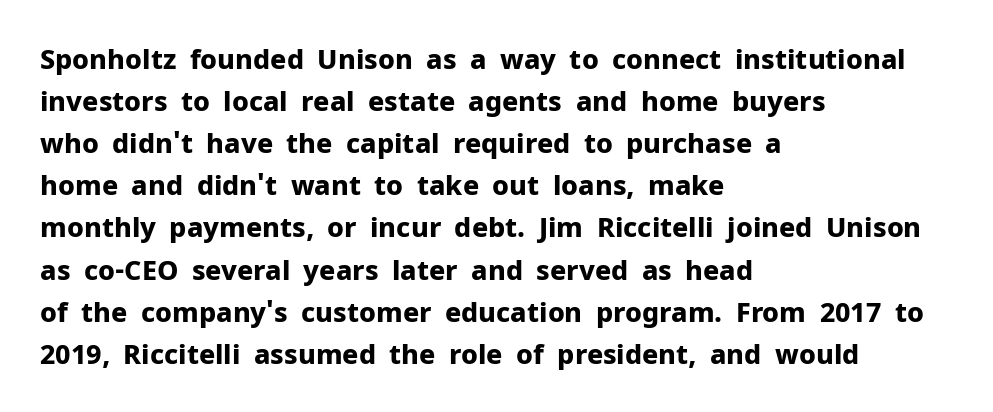
Q: Is the text bold? A: Yes.
Q: Is the text italic (slanted)? A: No, it is upright.
Q: Is the text underlined? A: No.
Q: How is the paragraph aligned? A: Left-aligned.
Q: Is the spacing between letters normal or unusually wide? A: Normal.
Q: Is the spacing between lines tight, normal or loose? A: Normal.
